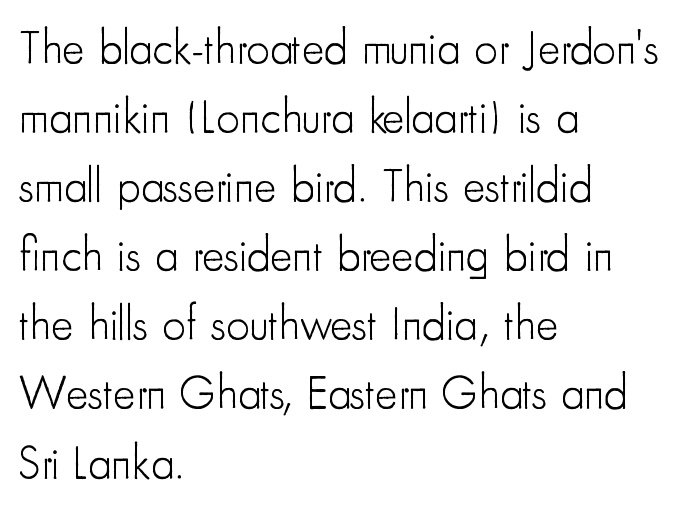
The image shows 47 px light, condensed sans-serif type, upright; set left-aligned, normal line spacing (1.47x), normal letter spacing, not underlined; low stroke contrast and a small x-height.
